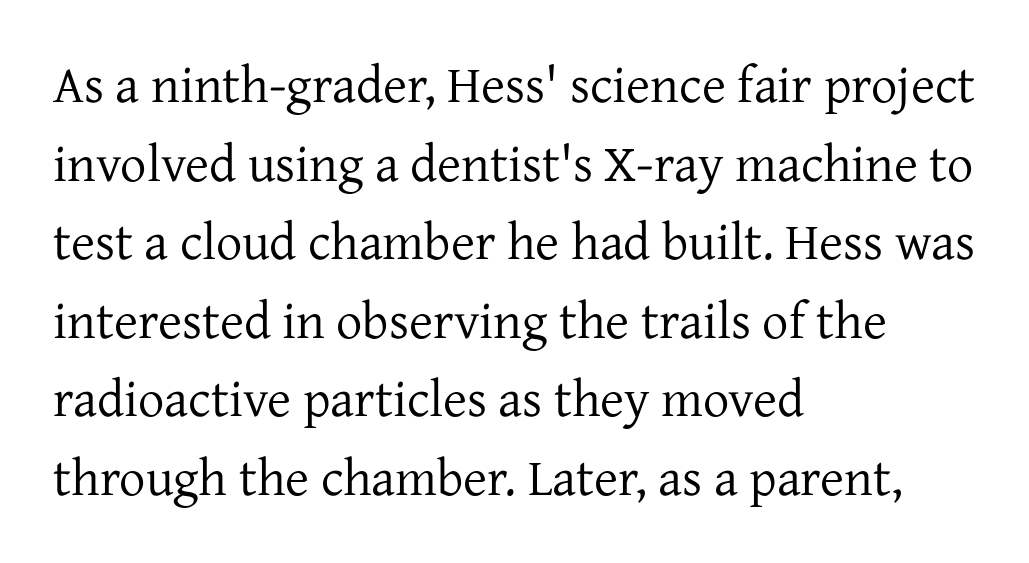
Q: Is the text bold? A: No.
Q: Is the text italic (slanted)? A: No, it is upright.
Q: Is the typeface a serif or a sans-serif typeface? A: Serif.
Q: Is the text underlined? A: No.
Q: How is the paragraph aligned? A: Left-aligned.
Q: Is the spacing between letters normal or unusually wide? A: Normal.
Q: Is the spacing between lines tight, normal or loose? A: Normal.
Q: Width (condensed, normal, or wide)? A: Normal.
Q: Stroke contrast? A: Low.
Q: x-height? A: Medium.
Q: Monospaced? A: No.
